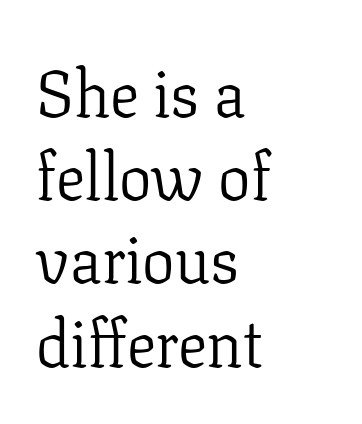
Q: Is the text bold? A: No.
Q: Is the text italic (slanted)? A: No, it is upright.
Q: Is the typeface a serif or a sans-serif typeface? A: Serif.
Q: Is the text underlined? A: No.
Q: How is the paragraph aligned? A: Left-aligned.
Q: Is the spacing between letters normal or unusually wide? A: Normal.
Q: Is the spacing between lines tight, normal or loose? A: Normal.
Q: Width (condensed, normal, or wide)? A: Normal.
Q: Stroke contrast? A: Low.
Q: x-height? A: Medium.
Q: Monospaced? A: No.
